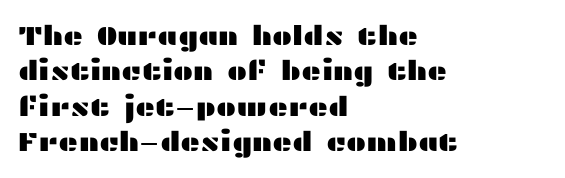
{"italic": "no", "underline": "no", "align": "left", "line_spacing": "normal", "line_spacing_ratio": 1.31, "letter_spacing": "normal", "letter_spacing_em": 0.0, "glyph_px": 27}
